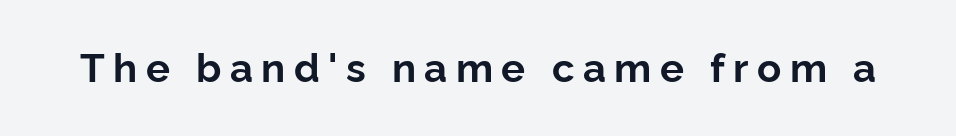
The image shows 40 px bold sans-serif type, upright; set unusually wide letter spacing (+0.21 em), not underlined; low stroke contrast and a medium x-height.
